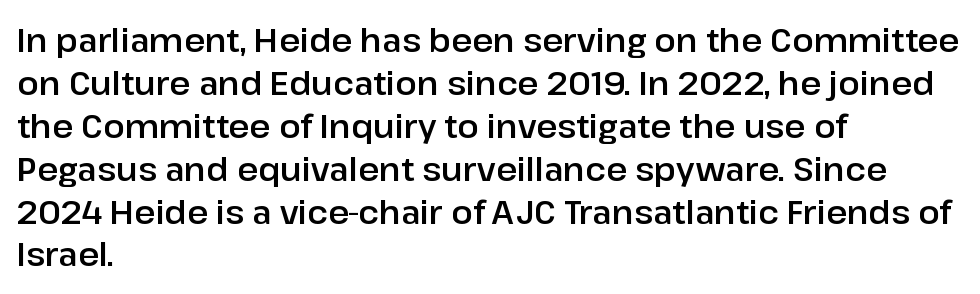
Q: Is the text italic (slanted)? A: No, it is upright.
Q: Is the typeface a serif or a sans-serif typeface? A: Sans-serif.
Q: Is the text underlined? A: No.
Q: How is the paragraph aligned? A: Left-aligned.
Q: Is the spacing between letters normal or unusually wide? A: Normal.
Q: Is the spacing between lines tight, normal or loose? A: Normal.
Q: Width (condensed, normal, or wide)? A: Normal.
Q: Stroke contrast? A: Low.
Q: x-height? A: Medium.
Q: Monospaced? A: No.
